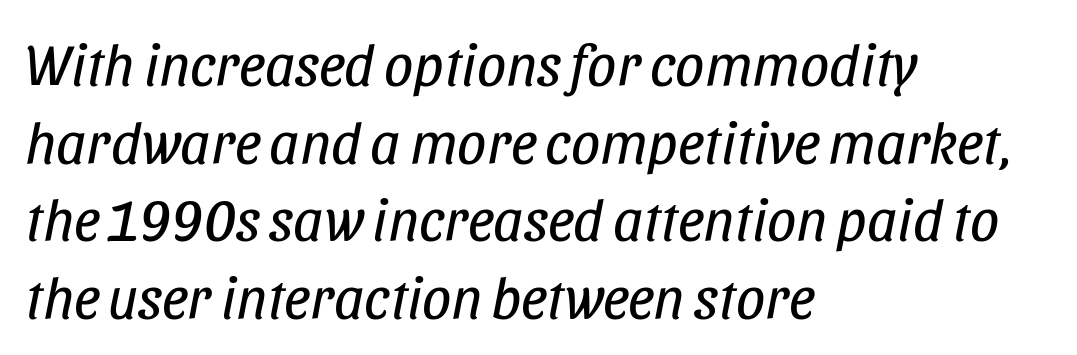
{"italic": "yes", "lean": "right", "slant_degrees": 11, "bold": "no", "weight": "regular", "width": "condensed", "stroke_contrast": "low", "x_height": "large", "monospaced": "no", "underline": "no", "align": "left", "line_spacing": "normal", "line_spacing_ratio": 1.34, "letter_spacing": "normal", "letter_spacing_em": 0.0, "glyph_px": 58}
